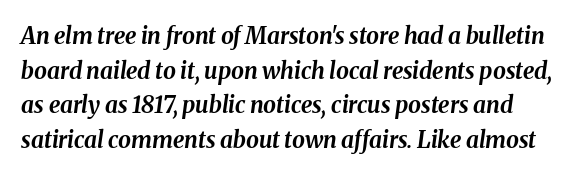
The rendering uses a moderate line-height, typical for paragraphs. The face used here is rendered with its standard letterfit. Characters are canted at an angle relative to the baseline's perpendicular. Only glyphs here, with clear space below each row. I'd describe the lettering as bold — thick and assertive.
